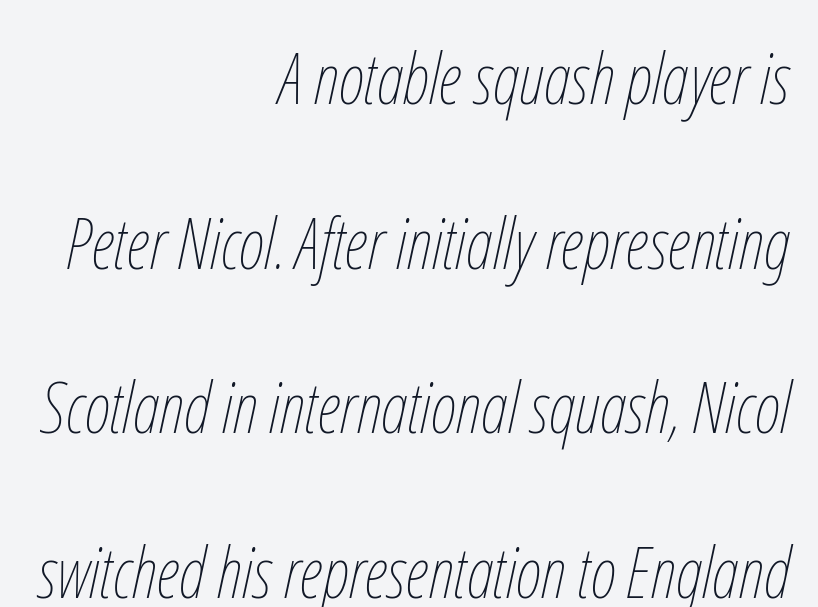
You can tell it's italic because the verticals aren't actually vertical. These lines are set flush right with a ragged left edge. Short note: letters normally spaced. Stems and bowls with no extra thickness — not bold.
